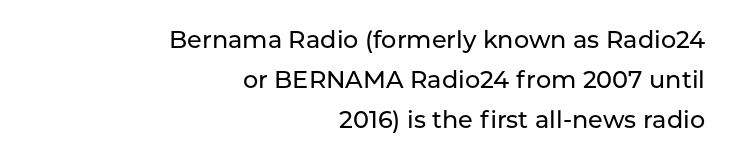
Short and long lines alike share a common ending point at right. This sample uses plain, unmodified letter spacing. A roman cut, with each character standing at attention. Baseline-to-baseline distance is the conventional proportion of letter height.
